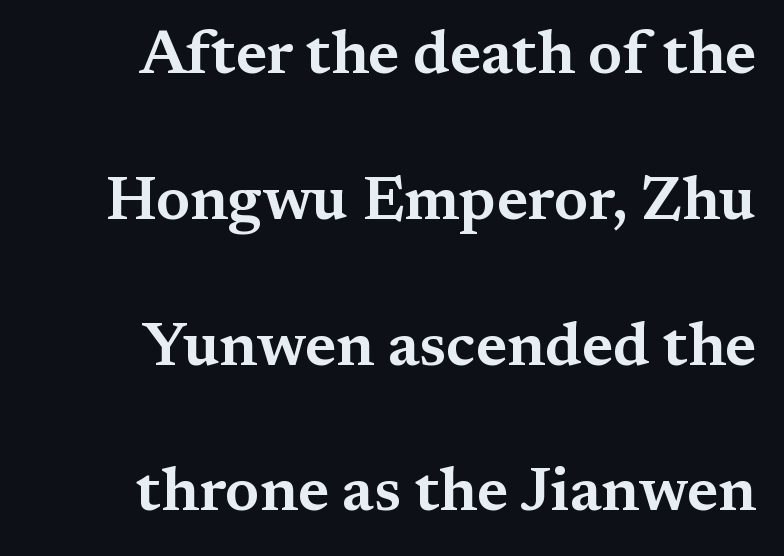
{"serif": "yes", "italic": "no", "width": "wide", "stroke_contrast": "medium", "x_height": "medium", "monospaced": "no", "underline": "no", "align": "right", "line_spacing": "loose", "line_spacing_ratio": 2.39, "letter_spacing": "normal", "letter_spacing_em": 0.0, "glyph_px": 61}
